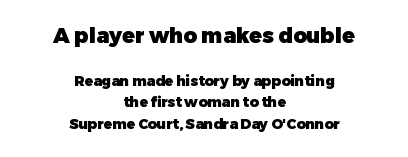
{"italic": "no", "bold": "yes", "underline": "no", "align": "center", "line_spacing": "normal", "line_spacing_ratio": 1.56, "letter_spacing": "normal", "letter_spacing_em": 0.0, "larger_block": "first", "size_ratio": 1.5, "glyph_px": 21}
